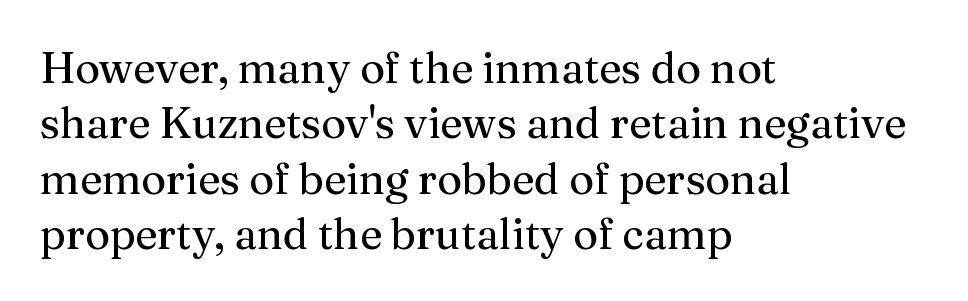
The image shows 43 px regular-weight serif type, upright; set left-aligned, normal line spacing (1.29x), normal letter spacing, not underlined; medium stroke contrast and a medium x-height.
